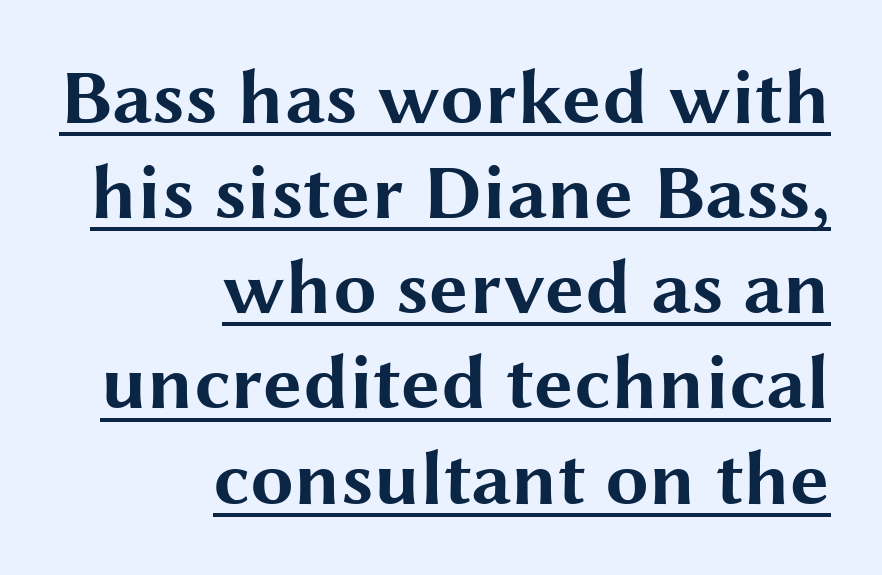
The image shows 78 px bold, wide sans-serif type, upright; set right-aligned, line spacing 1.22x, normal letter spacing, underlined; medium stroke contrast and a medium x-height.
